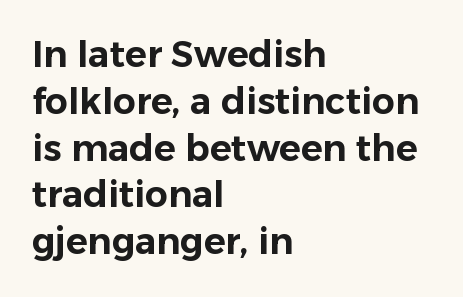
Honestly, the row spacing looks completely unremarkable. This is the regular roman posture of the typeface. Underline: absent. The horizontal fit of the characters is conventional and even.
